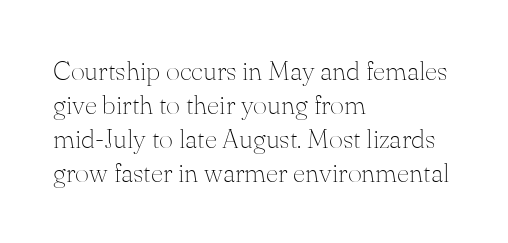
Vertically, the passage feels balanced, rows spaced as you'd expect. The strip under each line holds only bare page. Weight: in the light-to-regular range. Glyph-to-glyph distance matches everyday printed text.
